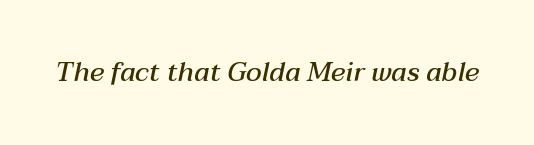
The image shows 27 px text type, italic (leaning right); set normal letter spacing, not underlined.
